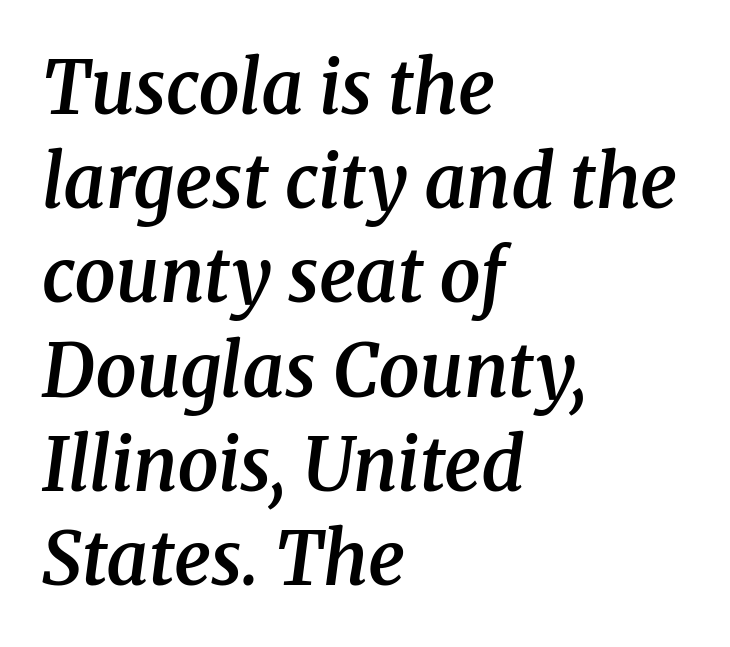
Q: Is the text bold? A: Semi-bold.
Q: Is the text italic (slanted)? A: Yes, it leans right by about 8 degrees.
Q: Is the typeface a serif or a sans-serif typeface? A: Serif.
Q: Is the text underlined? A: No.
Q: How is the paragraph aligned? A: Left-aligned.
Q: Is the spacing between letters normal or unusually wide? A: Normal.
Q: Is the spacing between lines tight, normal or loose? A: Normal.
Q: Width (condensed, normal, or wide)? A: Normal.
Q: Stroke contrast? A: Medium.
Q: x-height? A: Medium.
Q: Monospaced? A: No.
